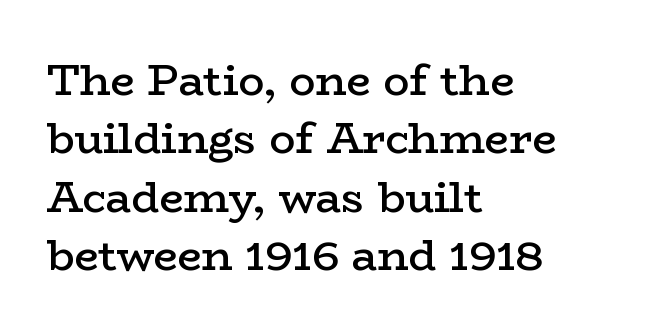
Q: Is the text bold? A: Semi-bold.
Q: Is the text italic (slanted)? A: No, it is upright.
Q: Is the typeface a serif or a sans-serif typeface? A: Serif.
Q: Is the text underlined? A: No.
Q: How is the paragraph aligned? A: Left-aligned.
Q: Is the spacing between letters normal or unusually wide? A: Normal.
Q: Is the spacing between lines tight, normal or loose? A: Normal.
Q: Width (condensed, normal, or wide)? A: Wide.
Q: Stroke contrast? A: Low.
Q: x-height? A: Medium.
Q: Monospaced? A: No.
